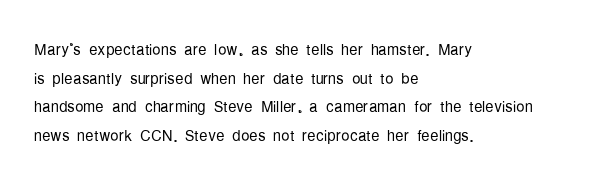
{"italic": "no", "bold": "no", "underline": "no", "align": "left", "line_spacing": "normal", "line_spacing_ratio": 1.36, "letter_spacing": "normal", "letter_spacing_em": 0.0, "glyph_px": 21}
